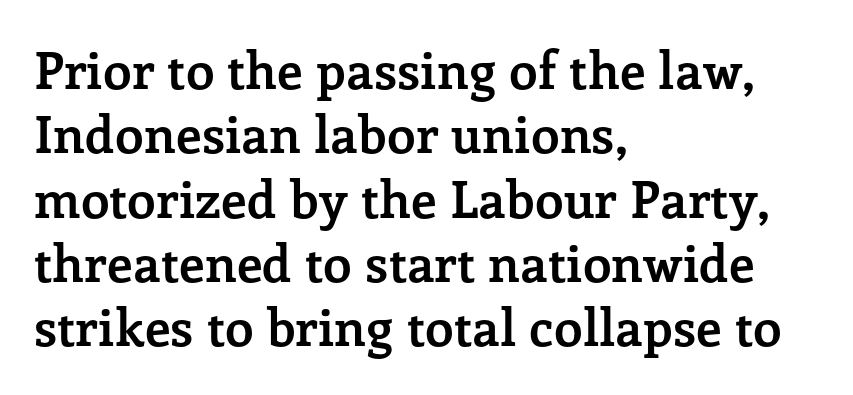
The rows are spaced the way most documents space them. Is this a fixed-width face? No — the glyphs have proportional, varying widths. The face used here has the dense, thick strokes of a bold. All the whitespace from short lines collects on the right. A typesetter would label this face a serif. Quick note: underline off.
